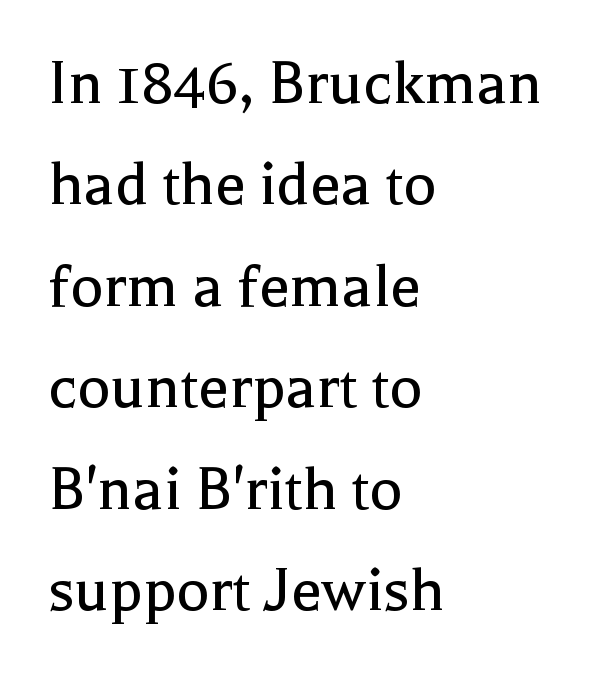
The image shows 69 px regular-weight serif type, upright; set left-aligned, normal line spacing (1.47x), normal letter spacing, not underlined; a medium x-height.
